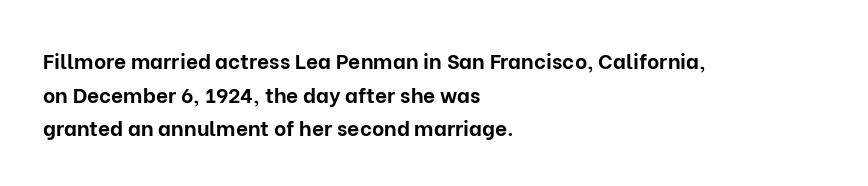
The image shows 21 px bold type, upright; set left-aligned, normal line spacing (1.6x), normal letter spacing, not underlined.
